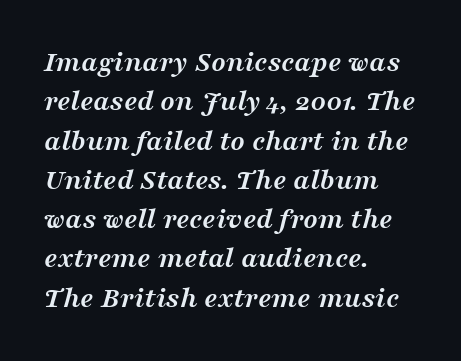
Q: Is the text bold? A: Yes.
Q: Is the text italic (slanted)? A: Yes, it leans right by about 16 degrees.
Q: Is the typeface a serif or a sans-serif typeface? A: Serif.
Q: Is the text underlined? A: No.
Q: How is the paragraph aligned? A: Left-aligned.
Q: Is the spacing between letters normal or unusually wide? A: Normal.
Q: Is the spacing between lines tight, normal or loose? A: Normal.
Q: Width (condensed, normal, or wide)? A: Wide.
Q: Stroke contrast? A: Medium.
Q: x-height? A: Medium.
Q: Monospaced? A: No.
